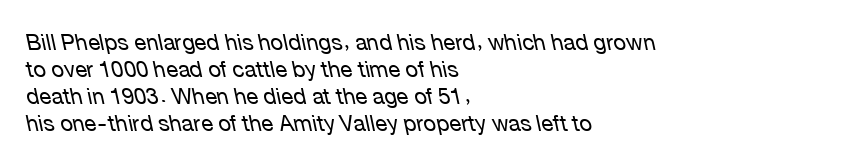
{"italic": "yes", "lean": "left", "slant_degrees": 12, "bold": "no", "underline": "no", "align": "left", "line_spacing_ratio": 1.22, "letter_spacing": "normal", "letter_spacing_em": 0.0, "glyph_px": 22}
